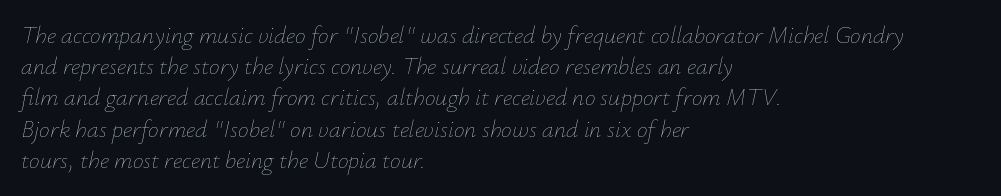
{"italic": "yes", "lean": "right", "slant_degrees": 12, "bold": "no", "underline": "no", "align": "left", "line_spacing": "normal", "line_spacing_ratio": 1.3, "letter_spacing": "normal", "letter_spacing_em": 0.0, "glyph_px": 24}
